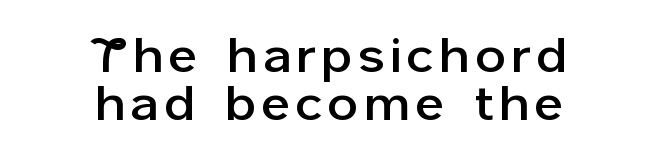
The typography opts for an upright posture over an oblique one. The paragraph shown floats in the horizontal middle. Closely set lines give the paragraph a compact silhouette. The space beneath each line is pristine and unruled.
